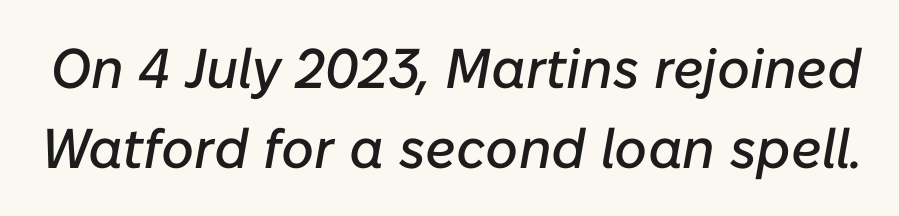
Each letter keeps its own natural width here, so spacing adapts to shape. Emphasis-style slanted type is in use. You could call the tracking neutral — neither tight nor loose. Anything drawn beneath the words? Only blank space.
